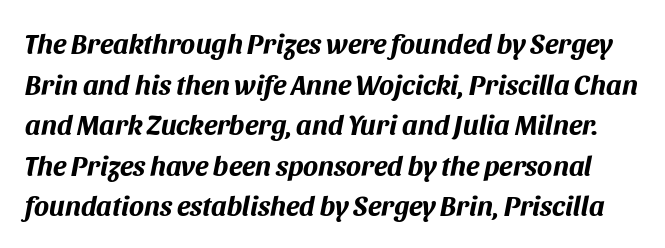
Vertical spacing — default. Spacing verdict: proportional, widths tailored to each character. Set as a true bold cut, around the 700 mark. The tracking reads as untouched default to a designer's eye. When letters slant like this, we call the style italic.
